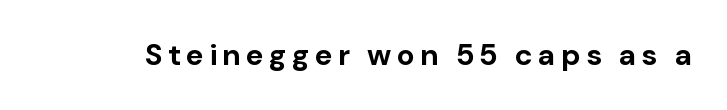
The face used here is proportionally spaced, like ordinary book or web type. Each letter's strokes conclude bluntly, with no projecting serifs. In terms of posture, this sample is upright. Set as a true bold cut, around the 700 mark.
